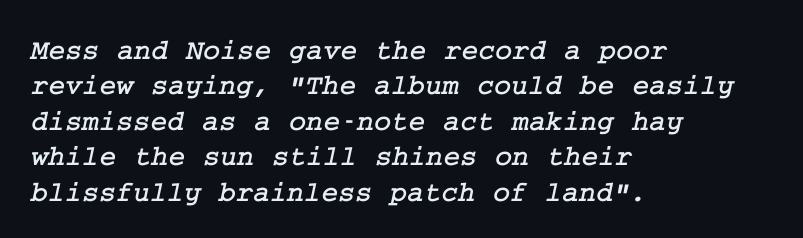
{"serif": "yes", "width": "normal", "stroke_contrast": "low", "x_height": "medium", "underline": "no", "align": "left", "line_spacing_ratio": 1.22, "letter_spacing": "normal", "letter_spacing_em": 0.0, "glyph_px": 29}
